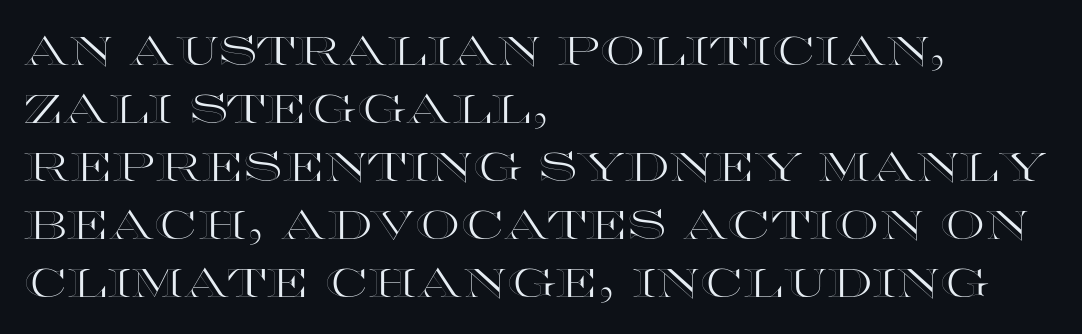
The image shows 40 px wide type, upright; set left-aligned, normal line spacing (1.45x), normal letter spacing, not underlined; a large x-height.
